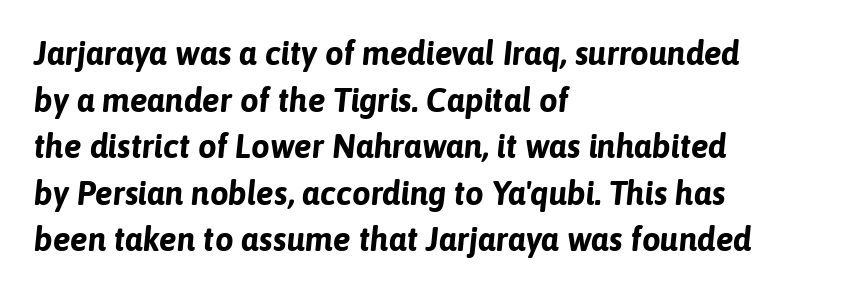
These lines sit exactly where default settings would place them. Character widths vary here, with narrow letters taking less room than wide ones. Nobody drew a line under any word here. Caption: standard tracking, unaltered. Compared with an ordinary text face, these strokes are far heavier — a full bold. An italicized treatment has been applied to the whole sample.
